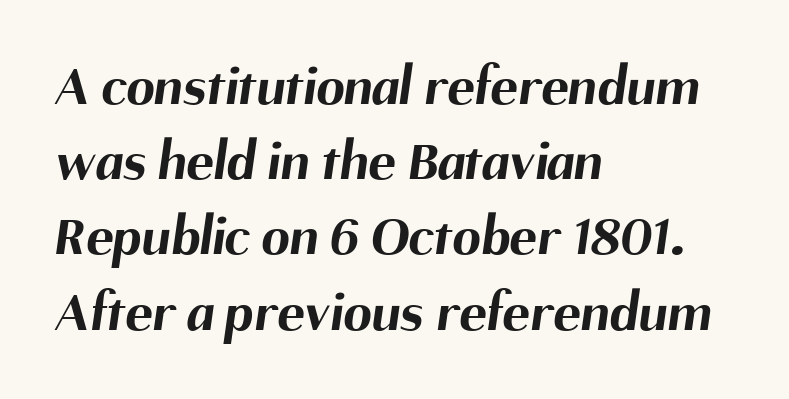
Q: Is the text bold? A: Yes.
Q: Is the typeface a serif or a sans-serif typeface? A: Sans-serif.
Q: Is the text underlined? A: No.
Q: How is the paragraph aligned? A: Left-aligned.
Q: Is the spacing between letters normal or unusually wide? A: Normal.
Q: Is the spacing between lines tight, normal or loose? A: Normal.
Q: Width (condensed, normal, or wide)? A: Normal.
Q: Stroke contrast? A: Medium.
Q: x-height? A: Medium.
Q: Monospaced? A: No.
